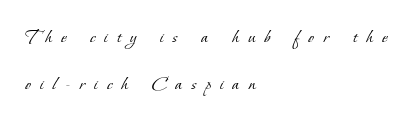
Q: Is the text bold? A: No.
Q: Is the text underlined? A: No.
Q: How is the paragraph aligned? A: Left-aligned.
Q: Is the spacing between letters normal or unusually wide? A: Unusually wide.
Q: Is the spacing between lines tight, normal or loose? A: Loose.
